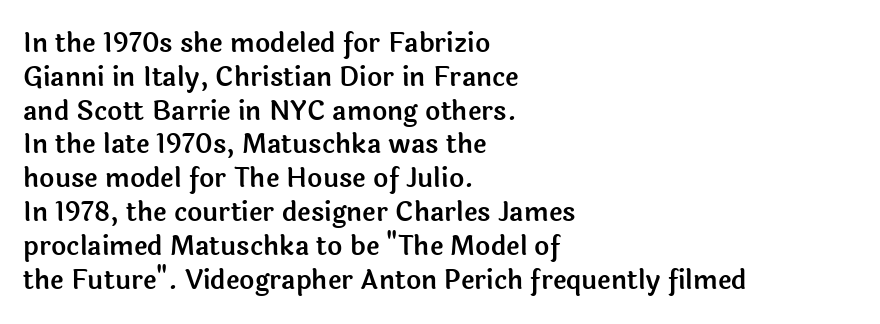
The ragged edge is on the right, which tells us the setting is flush left. How would I describe the line gaps? Plain and ordinary. This is the regular roman posture of the typeface. Only glyphs here, with clear space below each row.
